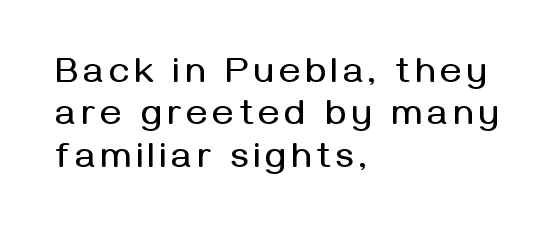
The image shows 36 px sans-serif type, upright; set left-aligned, line spacing 1.18x, not underlined; medium stroke contrast and a medium x-height.
